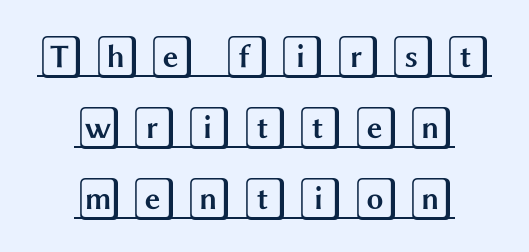
Vertical spacing — default. Reading down the block, each line starts at a different indent, mirrored at its end. A typesetter would mark this as roman, not italic. Looks like someone drew a line under every word here.
